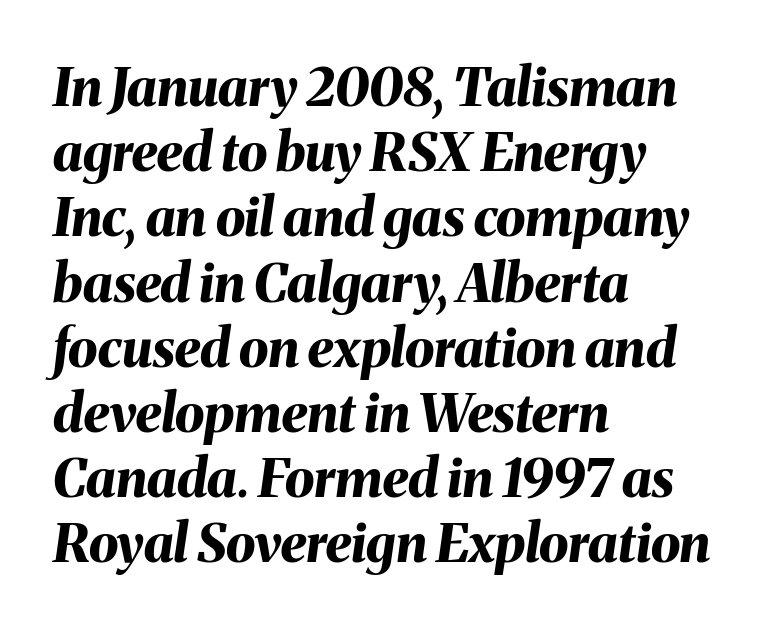
Q: Is the text bold? A: Yes.
Q: Is the text italic (slanted)? A: Yes, it leans right by about 8 degrees.
Q: Is the text underlined? A: No.
Q: How is the paragraph aligned? A: Left-aligned.
Q: Is the spacing between letters normal or unusually wide? A: Normal.
Q: Width (condensed, normal, or wide)? A: Normal.
Q: Stroke contrast? A: Medium.
Q: x-height? A: Medium.
Q: Monospaced? A: No.
